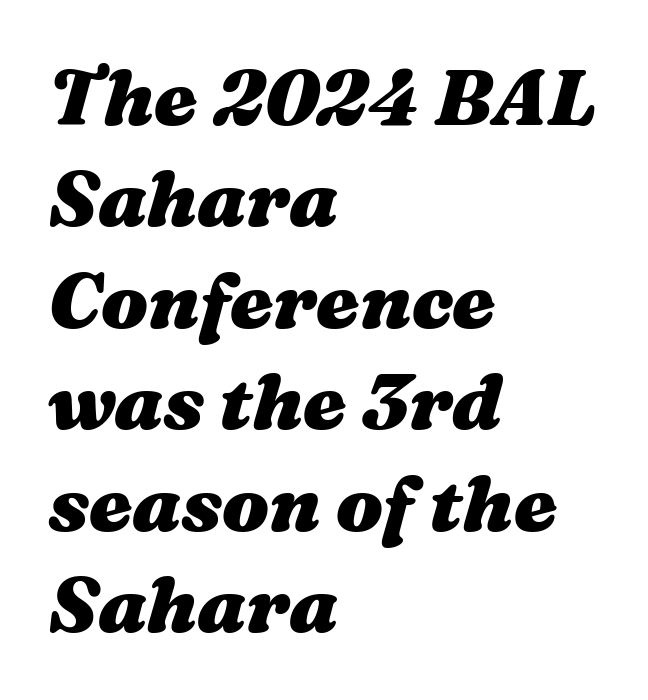
{"italic": "yes", "lean": "right", "slant_degrees": 16, "bold": "yes", "weight": "heavy", "width": "wide", "stroke_contrast": "medium", "x_height": "medium", "monospaced": "no", "underline": "no", "align": "left", "line_spacing": "normal", "line_spacing_ratio": 1.3, "letter_spacing": "normal", "letter_spacing_em": 0.0, "glyph_px": 78}
